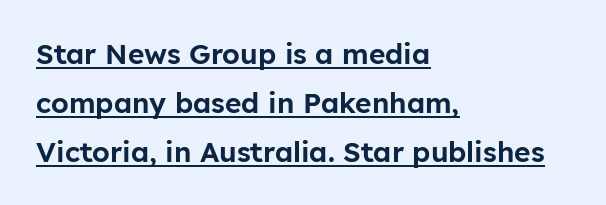
Does the copy run flush right? No — it runs flush left. Tall strokes in this sample are plumb rather than angled. Beneath each row of characters lies a ruled line. Think of a printed novel: that variable character pitch is what you see here. Are there feet on the stems? There aren't — it's a sans. The line texture is even and compact thanks to regular tracking.
